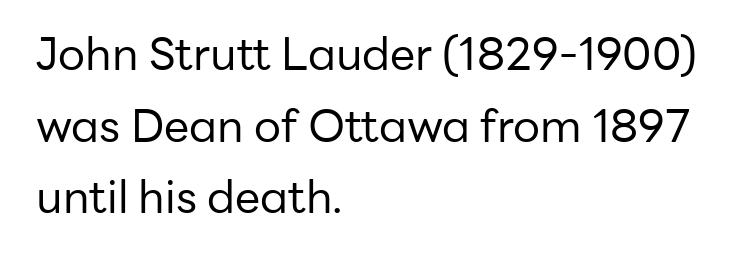
{"serif": "no", "italic": "no", "bold": "no", "weight": "regular", "width": "normal", "stroke_contrast": "low", "x_height": "medium", "monospaced": "no", "underline": "no", "align": "left", "line_spacing": "normal", "line_spacing_ratio": 1.59, "letter_spacing": "normal", "letter_spacing_em": 0.0, "glyph_px": 45}
